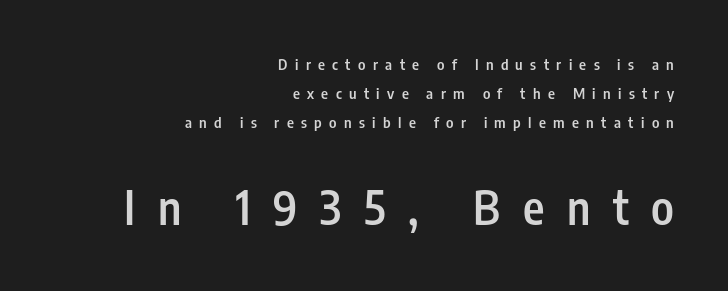
Q: Is the text bold? A: Semi-bold.
Q: Is the text italic (slanted)? A: No, it is upright.
Q: Is the typeface a serif or a sans-serif typeface? A: Sans-serif.
Q: Is the text underlined? A: No.
Q: How is the paragraph aligned? A: Right-aligned.
Q: Is the spacing between letters normal or unusually wide? A: Unusually wide.
Q: Is the spacing between lines tight, normal or loose? A: Loose.
Q: Which block of text is set in a larger size, the first (top) or the second (bottom)? A: The second (bottom) one.
Q: Width (condensed, normal, or wide)? A: Condensed.
Q: Stroke contrast? A: Low.
Q: x-height? A: Medium.
Q: Monospaced? A: No.
